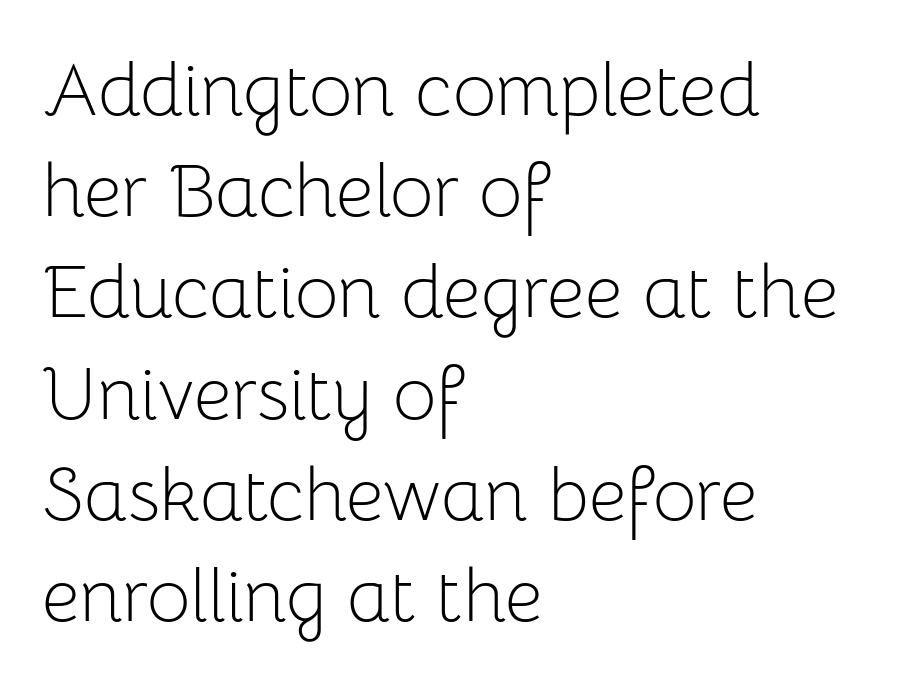
The image shows 75 px light sans-serif type, upright; set left-aligned, normal line spacing (1.35x), normal letter spacing, not underlined; low stroke contrast and a medium x-height.
